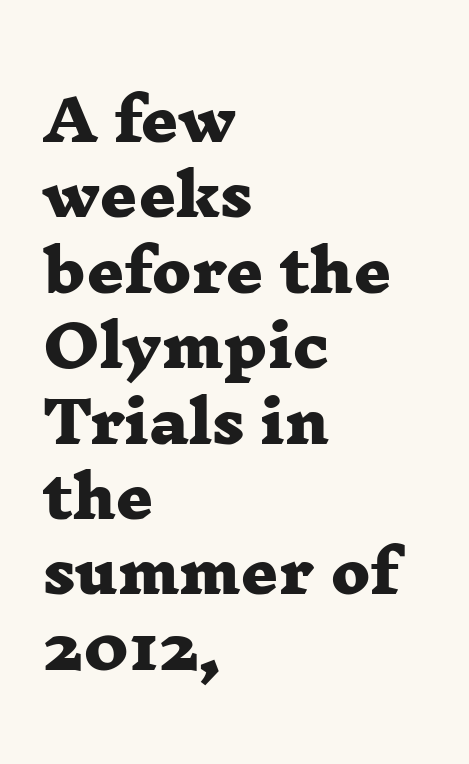
The image shows 58 px heavy, wide serif type; set left-aligned, normal line spacing (1.3x), normal letter spacing, not underlined; low stroke contrast and a medium x-height.
